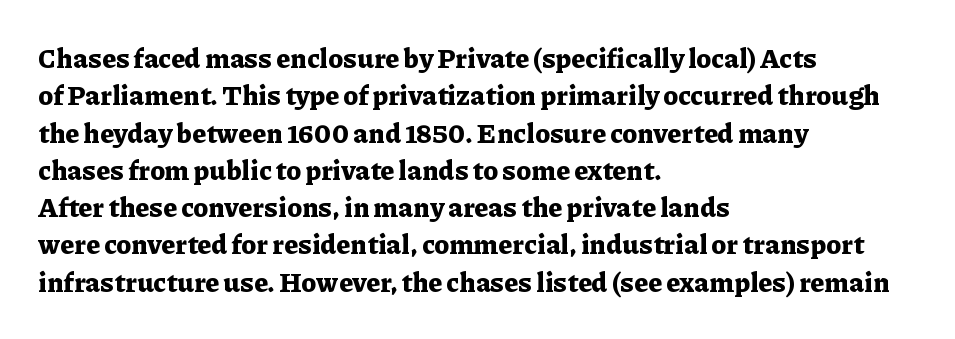
Q: Is the text bold? A: Yes.
Q: Is the text italic (slanted)? A: No, it is upright.
Q: Is the text underlined? A: No.
Q: How is the paragraph aligned? A: Left-aligned.
Q: Is the spacing between letters normal or unusually wide? A: Normal.
Q: Is the spacing between lines tight, normal or loose? A: Normal.
